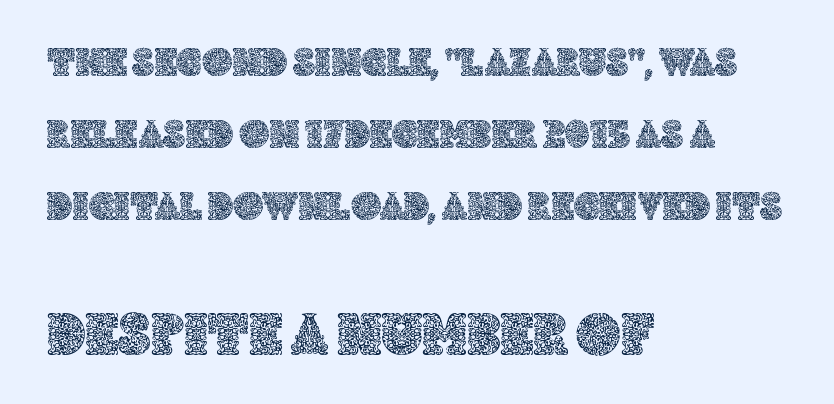
Q: Is the text italic (slanted)? A: No, it is upright.
Q: Is the text underlined? A: No.
Q: How is the paragraph aligned? A: Left-aligned.
Q: Is the spacing between letters normal or unusually wide? A: Normal.
Q: Which block of text is set in a larger size, the first (top) or the second (bottom)? A: The second (bottom) one.
Q: Width (condensed, normal, or wide)? A: Normal.
Q: x-height? A: Large.
Q: Monospaced? A: No.
